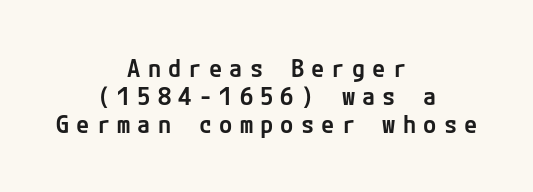
{"italic": "no", "bold": "semi", "underline": "no", "align": "center", "line_spacing_ratio": 1.16, "letter_spacing": "wide", "letter_spacing_em": 0.3, "glyph_px": 24}
